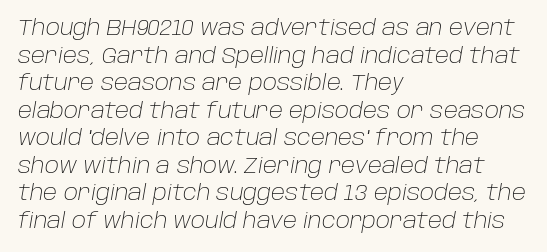
{"italic": "yes", "lean": "right", "slant_degrees": 10, "bold": "no", "underline": "no", "align": "left", "line_spacing": "normal", "line_spacing_ratio": 1.31, "letter_spacing": "normal", "letter_spacing_em": 0.0, "glyph_px": 21}
